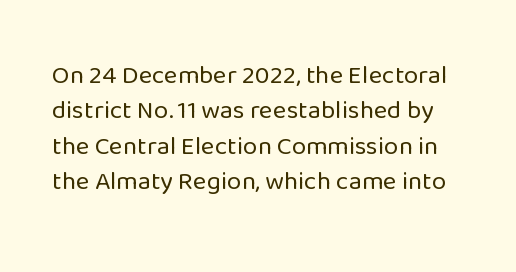
{"italic": "no", "bold": "no", "underline": "no", "line_spacing": "normal", "line_spacing_ratio": 1.36, "letter_spacing": "normal", "letter_spacing_em": 0.0, "glyph_px": 26}
